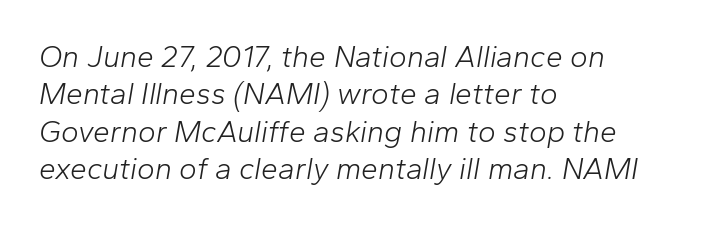
{"italic": "yes", "lean": "right", "slant_degrees": 10, "bold": "no", "weight": "light", "width": "normal", "stroke_contrast": "low", "x_height": "medium", "monospaced": "no", "underline": "no", "align": "left", "line_spacing": "normal", "line_spacing_ratio": 1.25, "letter_spacing": "normal", "letter_spacing_em": 0.0, "glyph_px": 30}
